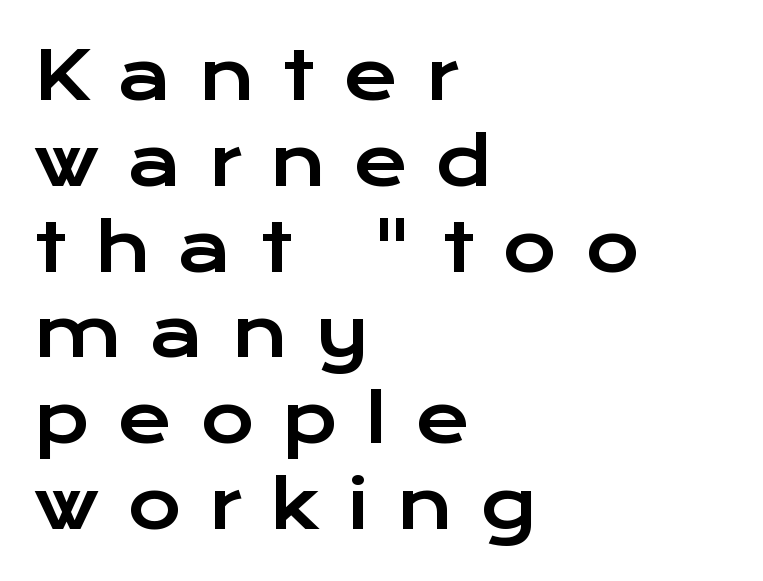
{"serif": "no", "italic": "no", "width": "wide", "stroke_contrast": "low", "x_height": "medium", "monospaced": "no", "underline": "no", "align": "left", "line_spacing": "normal", "line_spacing_ratio": 1.3, "letter_spacing": "wide", "letter_spacing_em": 0.42, "glyph_px": 66}
